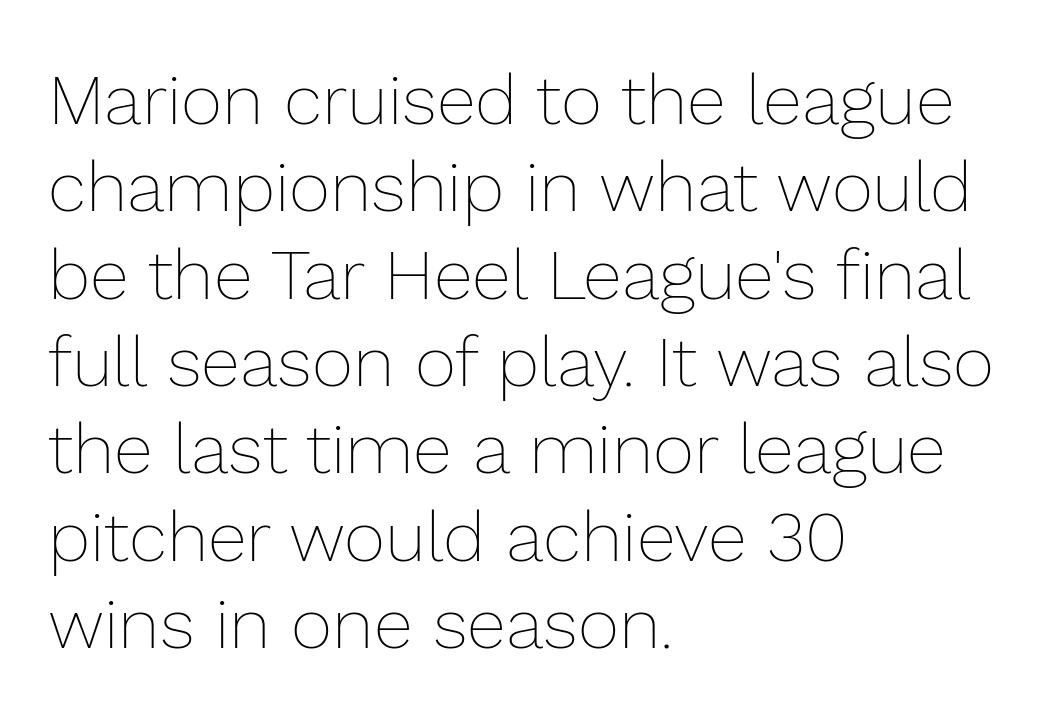
The image shows 71 px thin type, upright; set left-aligned, line spacing 1.23x, normal letter spacing, not underlined; low stroke contrast and a medium x-height.
